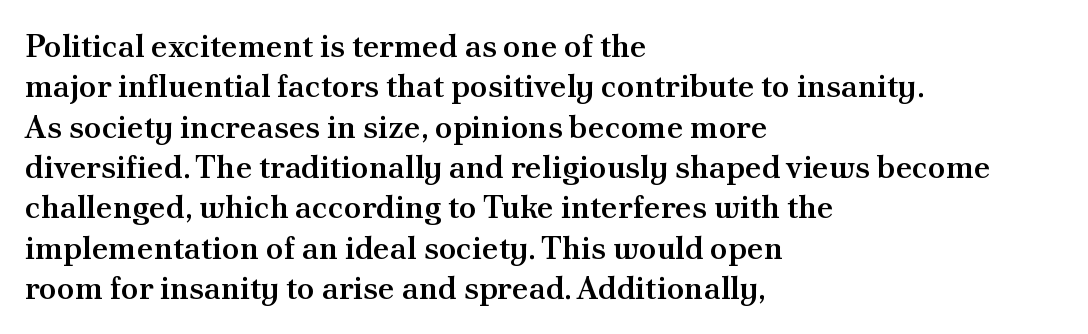
{"serif": "yes", "italic": "no", "bold": "semi", "weight": "semibold", "width": "normal", "stroke_contrast": "medium", "x_height": "small", "monospaced": "no", "underline": "no", "align": "left", "line_spacing": "normal", "line_spacing_ratio": 1.26, "letter_spacing": "normal", "letter_spacing_em": 0.0, "glyph_px": 32}
